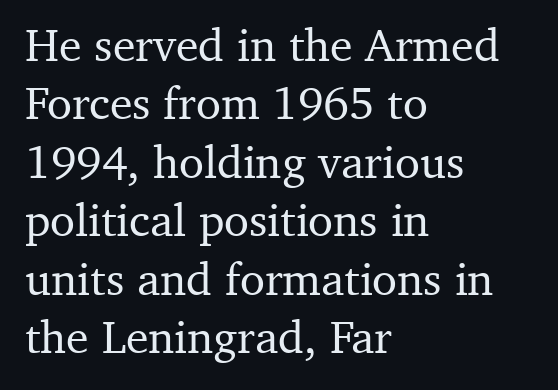
The image shows 46 px serif type, upright; set left-aligned, normal line spacing (1.27x), normal letter spacing, not underlined; medium stroke contrast and a medium x-height.
